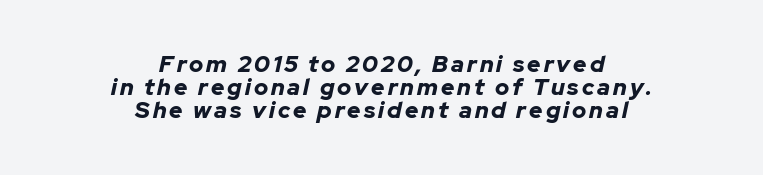
Q: Is the text bold? A: Yes.
Q: Is the text italic (slanted)? A: Yes, it leans right by about 12 degrees.
Q: Is the text underlined? A: No.
Q: How is the paragraph aligned? A: Centered.
Q: Is the spacing between lines tight, normal or loose? A: Tight.
